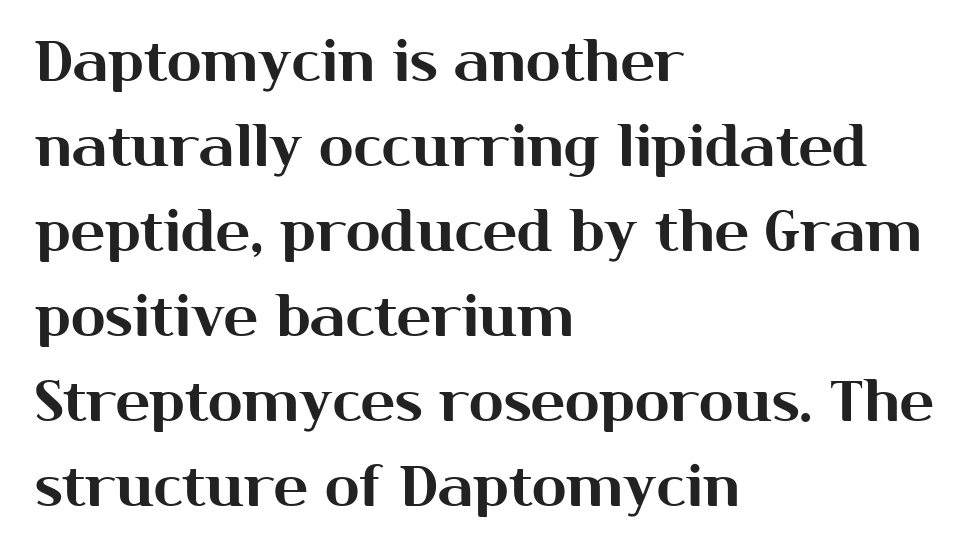
{"serif": "no", "italic": "no", "width": "normal", "stroke_contrast": "medium", "x_height": "medium", "monospaced": "no", "underline": "no", "align": "left", "line_spacing": "normal", "line_spacing_ratio": 1.49, "letter_spacing": "normal", "letter_spacing_em": 0.0, "glyph_px": 57}
